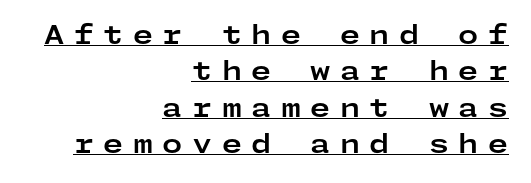
{"italic": "no", "bold": "yes", "underline": "yes", "align": "right", "line_spacing": "normal", "line_spacing_ratio": 1.4, "letter_spacing": "wide", "letter_spacing_em": 0.36, "glyph_px": 26}
